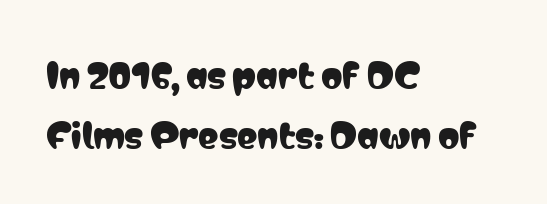
{"serif": "no", "italic": "no", "width": "condensed", "stroke_contrast": "low", "x_height": "medium", "monospaced": "no", "underline": "no", "align": "left", "line_spacing_ratio": 1.77, "letter_spacing": "normal", "letter_spacing_em": 0.0, "glyph_px": 34}
